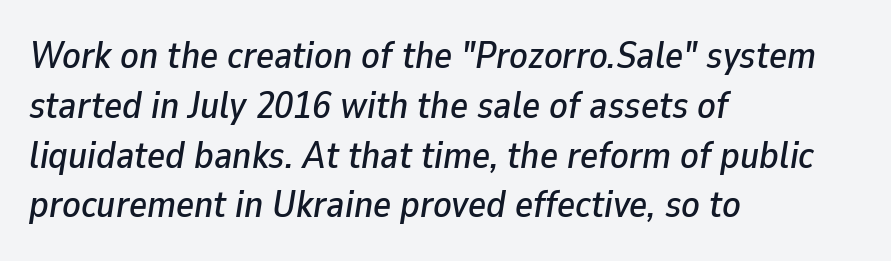
Observe the lean: these are italic letterforms. The rag falls on the right side of this text block. The tracking reads as untouched default to a designer's eye. The rendering uses natural spacing where letterforms have individual widths. Type without underlining. What's the leading like? Ordinary, nothing unusual.
